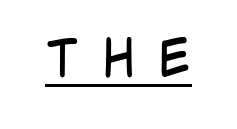
Q: Is the text bold? A: No.
Q: Is the text italic (slanted)? A: No, it is upright.
Q: Is the typeface a serif or a sans-serif typeface? A: Sans-serif.
Q: Is the text underlined? A: Yes.
Q: Is the spacing between letters normal or unusually wide? A: Unusually wide.
Q: Width (condensed, normal, or wide)? A: Condensed.
Q: Stroke contrast? A: Low.
Q: x-height? A: Large.
Q: Monospaced? A: No.
